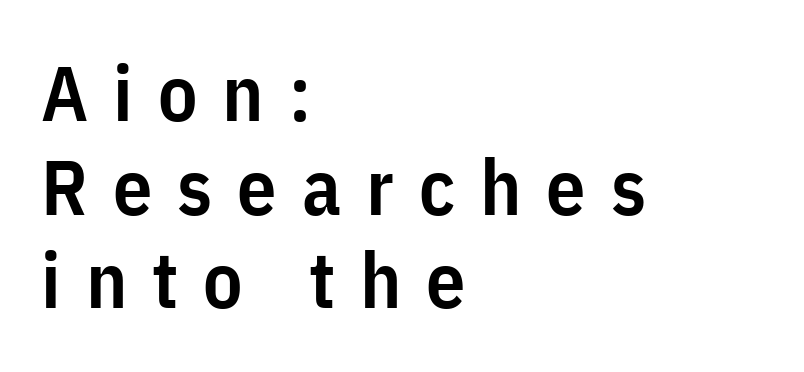
Q: Is the text bold? A: Semi-bold.
Q: Is the text italic (slanted)? A: No, it is upright.
Q: Is the typeface a serif or a sans-serif typeface? A: Sans-serif.
Q: Is the text underlined? A: No.
Q: How is the paragraph aligned? A: Left-aligned.
Q: Is the spacing between letters normal or unusually wide? A: Unusually wide.
Q: Width (condensed, normal, or wide)? A: Condensed.
Q: Stroke contrast? A: Low.
Q: x-height? A: Medium.
Q: Monospaced? A: No.
